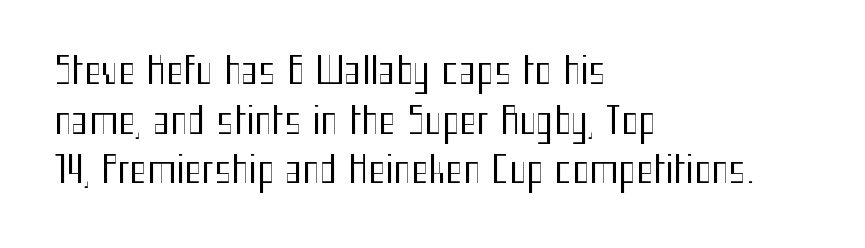
Short and long lines alike share a common starting point at left. A bare baseline throughout the passage. It's the straight-up-and-down kind of type. The horizontal fit of the characters is conventional and even.
